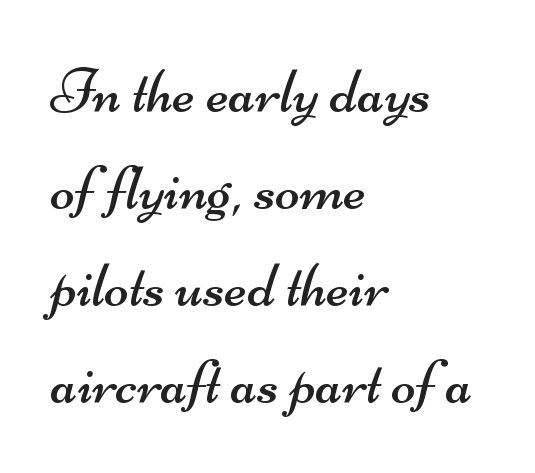
Each letter's strokes conclude bluntly, with no projecting serifs. The designer left line spacing at the default. Is this a fixed-width face? No — the glyphs have proportional, varying widths. Decoration check: the copy has no underline. The passage shown has conventional tracking throughout.
